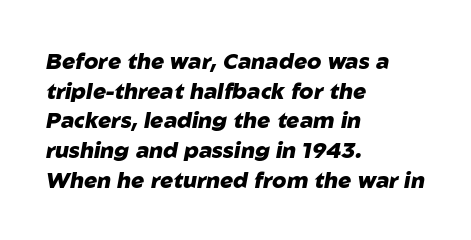
The image shows 22 px bold type, italic (leaning right); set left-aligned, normal line spacing (1.35x), normal letter spacing, not underlined.
